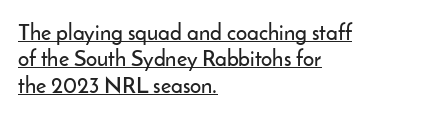
{"italic": "no", "underline": "yes", "align": "left", "line_spacing_ratio": 1.2, "letter_spacing": "normal", "letter_spacing_em": 0.0, "glyph_px": 22}
